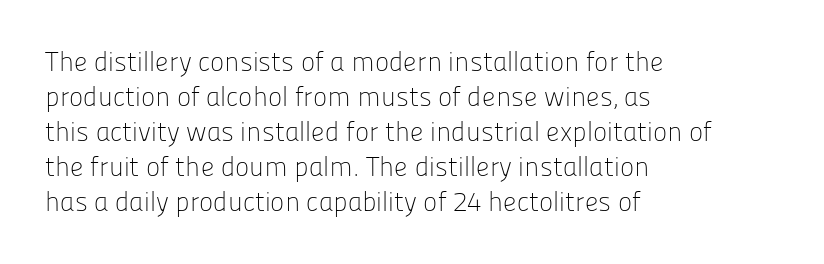
Style check: upright. Plain, unruled lines of type. The paragraph has a hard left edge and a soft right edge. This rendering leaves character spacing at its baseline value. A typesetter would call this leading conventional body-copy spacing. These glyphs show unthickened strokes, regular width or finer.
